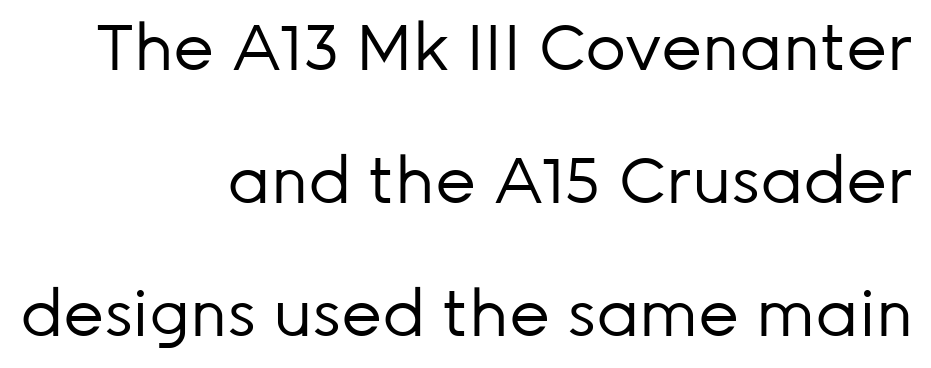
Q: Is the text bold? A: No.
Q: Is the text italic (slanted)? A: No, it is upright.
Q: Is the typeface a serif or a sans-serif typeface? A: Sans-serif.
Q: Is the text underlined? A: No.
Q: How is the paragraph aligned? A: Right-aligned.
Q: Is the spacing between letters normal or unusually wide? A: Normal.
Q: Is the spacing between lines tight, normal or loose? A: Loose.
Q: Width (condensed, normal, or wide)? A: Normal.
Q: Stroke contrast? A: Low.
Q: x-height? A: Medium.
Q: Monospaced? A: No.
